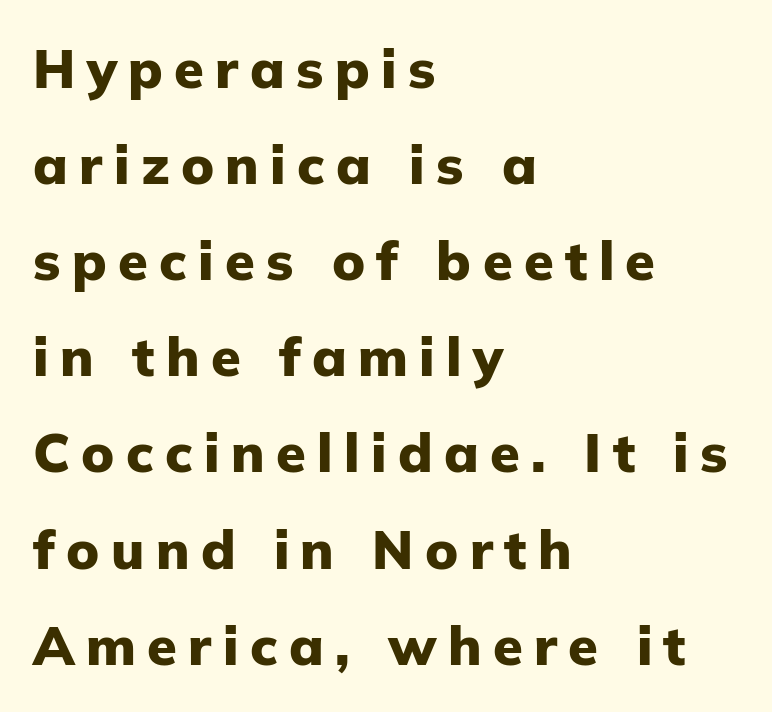
Q: Is the text bold? A: Yes.
Q: Is the text italic (slanted)? A: No, it is upright.
Q: Is the typeface a serif or a sans-serif typeface? A: Sans-serif.
Q: Is the text underlined? A: No.
Q: How is the paragraph aligned? A: Left-aligned.
Q: Is the spacing between letters normal or unusually wide? A: Unusually wide.
Q: Width (condensed, normal, or wide)? A: Normal.
Q: Stroke contrast? A: Low.
Q: x-height? A: Medium.
Q: Monospaced? A: No.
